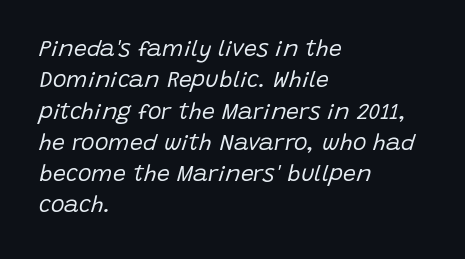
Line starts are locked; line ends wander. Honestly, the letter spacing is just normal — you wouldn't notice it. Words float on clear page, feet unadorned. Every character sits at an angle, as italics do. Heaviness? Minimal to ordinary, like unemphasized prose. The rows are spaced the way most documents space them.
